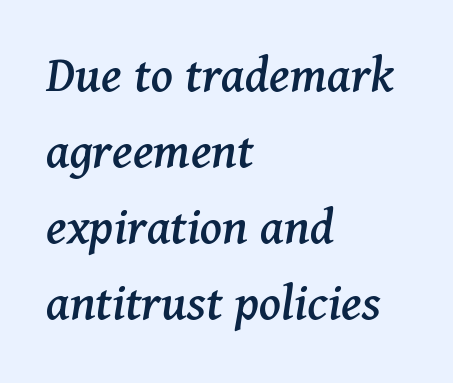
{"serif": "yes", "italic": "yes", "lean": "right", "slant_degrees": 11, "width": "normal", "stroke_contrast": "medium", "x_height": "medium", "monospaced": "no", "underline": "no", "align": "left", "line_spacing": "normal", "line_spacing_ratio": 1.41, "letter_spacing": "normal", "letter_spacing_em": 0.0, "glyph_px": 54}
